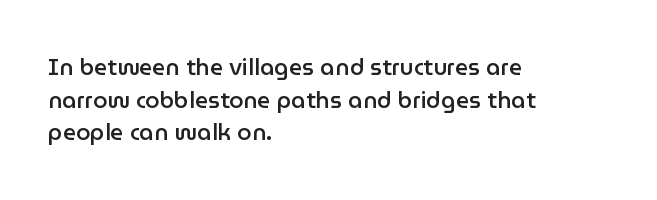
Q: Is the text bold? A: Semi-bold.
Q: Is the text italic (slanted)? A: No, it is upright.
Q: Is the text underlined? A: No.
Q: How is the paragraph aligned? A: Left-aligned.
Q: Is the spacing between letters normal or unusually wide? A: Normal.
Q: Is the spacing between lines tight, normal or loose? A: Normal.
